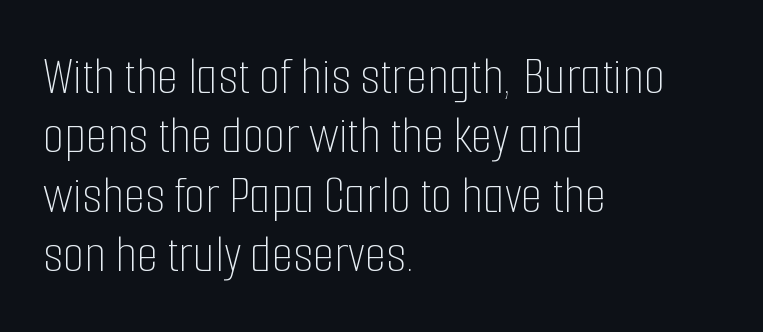
Q: Is the text bold? A: No.
Q: Is the text italic (slanted)? A: No, it is upright.
Q: Is the text underlined? A: No.
Q: How is the paragraph aligned? A: Left-aligned.
Q: Is the spacing between letters normal or unusually wide? A: Normal.
Q: Is the spacing between lines tight, normal or loose? A: Tight.
Q: Width (condensed, normal, or wide)? A: Condensed.
Q: Stroke contrast? A: Low.
Q: x-height? A: Medium.
Q: Monospaced? A: No.
